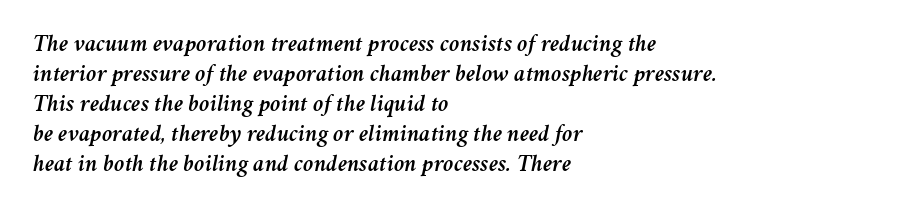
Q: Is the text italic (slanted)? A: Yes, it leans right by about 11 degrees.
Q: Is the text underlined? A: No.
Q: How is the paragraph aligned? A: Left-aligned.
Q: Is the spacing between letters normal or unusually wide? A: Normal.
Q: Is the spacing between lines tight, normal or loose? A: Normal.
